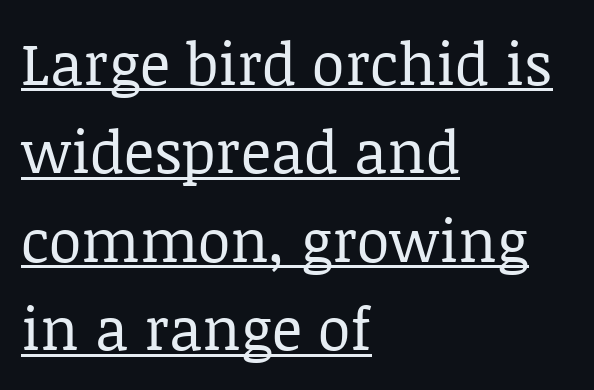
The image shows 59 px regular-weight serif type, upright; set left-aligned, normal line spacing (1.5x), normal letter spacing, underlined; low stroke contrast and a large x-height.
